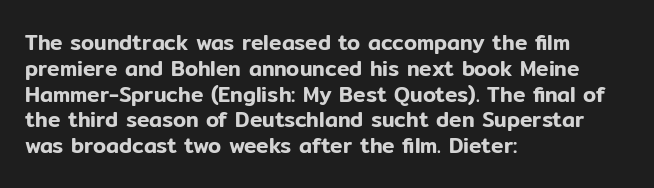
{"italic": "no", "underline": "no", "align": "left", "line_spacing_ratio": 1.23, "letter_spacing": "normal", "letter_spacing_em": 0.0, "glyph_px": 21}
